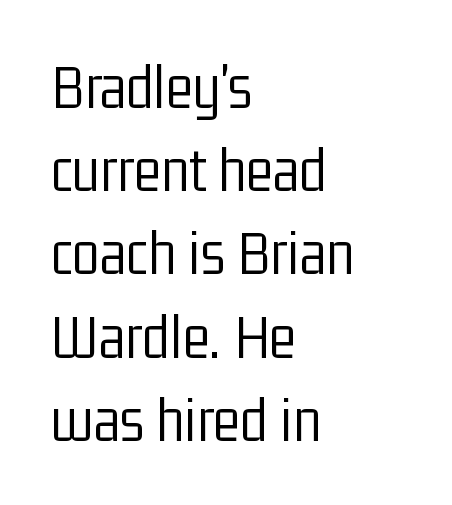
{"serif": "no", "italic": "no", "bold": "no", "weight": "light", "width": "condensed", "stroke_contrast": "low", "x_height": "medium", "monospaced": "no", "underline": "no", "align": "left", "line_spacing": "normal", "line_spacing_ratio": 1.3, "letter_spacing": "normal", "letter_spacing_em": 0.0, "glyph_px": 64}
